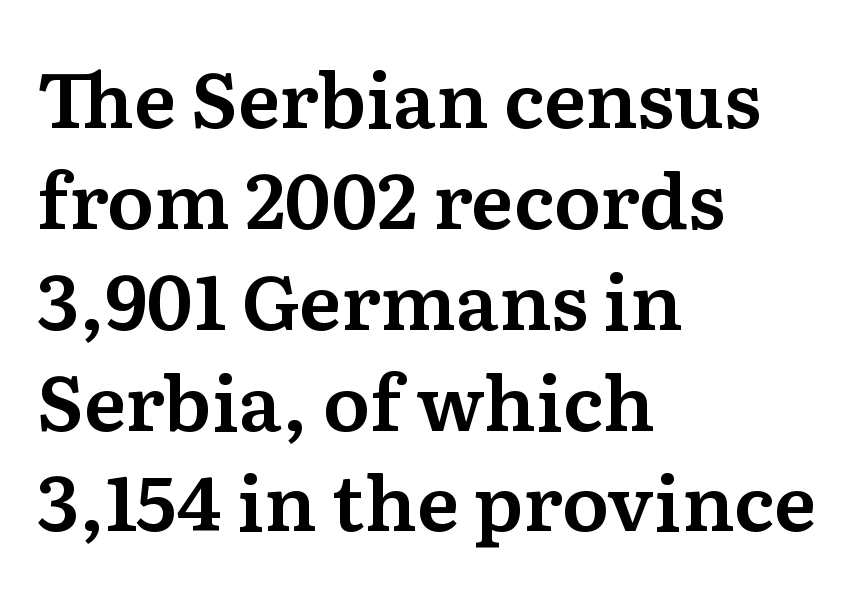
The image shows 77 px serif type, upright; set left-aligned, normal line spacing (1.31x), normal letter spacing, not underlined; medium stroke contrast and a medium x-height.
